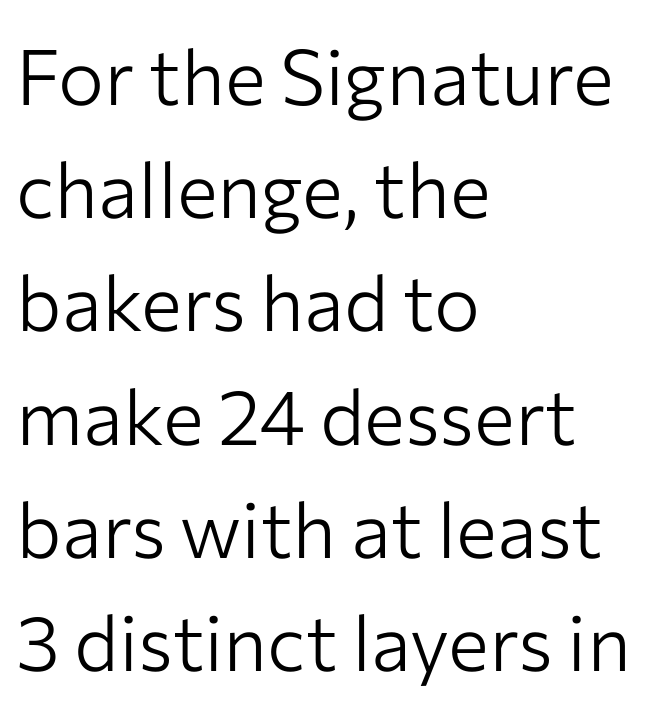
The image shows 77 px light sans-serif type, upright; set left-aligned, normal line spacing (1.47x), normal letter spacing, not underlined; low stroke contrast and a medium x-height.
